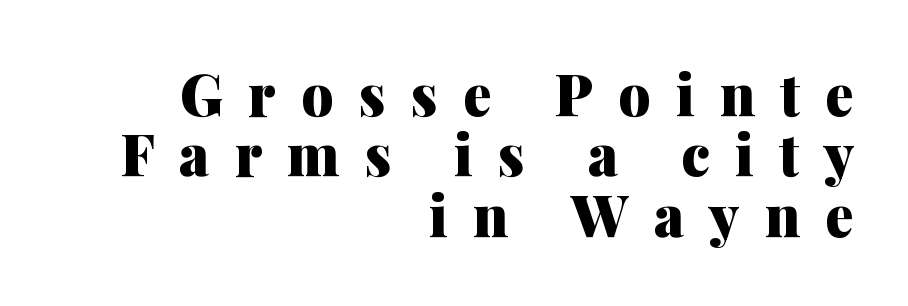
The image shows 57 px heavy serif type, upright; set right-aligned, tight line spacing (1.06x), unusually wide letter spacing (+0.44 em), not underlined; medium stroke contrast and a medium x-height.
